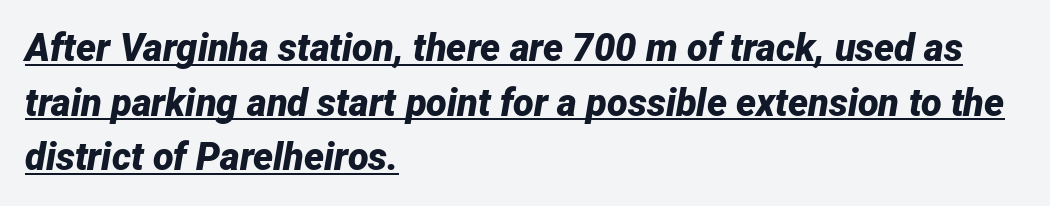
{"italic": "yes", "lean": "right", "slant_degrees": 12, "bold": "yes", "weight": "bold", "width": "normal", "stroke_contrast": "low", "x_height": "medium", "monospaced": "no", "underline": "yes", "align": "left", "line_spacing": "normal", "line_spacing_ratio": 1.44, "letter_spacing": "normal", "letter_spacing_em": 0.0, "glyph_px": 38}
